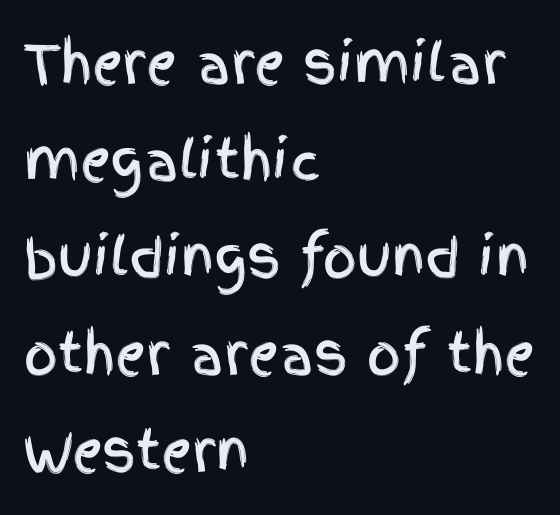
Q: Is the text italic (slanted)? A: No, it is upright.
Q: Is the typeface a serif or a sans-serif typeface? A: Sans-serif.
Q: Is the text underlined? A: No.
Q: How is the paragraph aligned? A: Left-aligned.
Q: Is the spacing between letters normal or unusually wide? A: Normal.
Q: Width (condensed, normal, or wide)? A: Condensed.
Q: x-height? A: Large.
Q: Monospaced? A: No.
